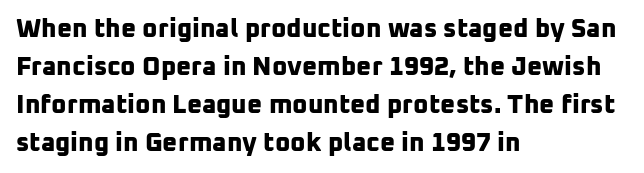
The image shows 26 px bold type; set left-aligned, normal line spacing (1.46x), normal letter spacing, not underlined.
